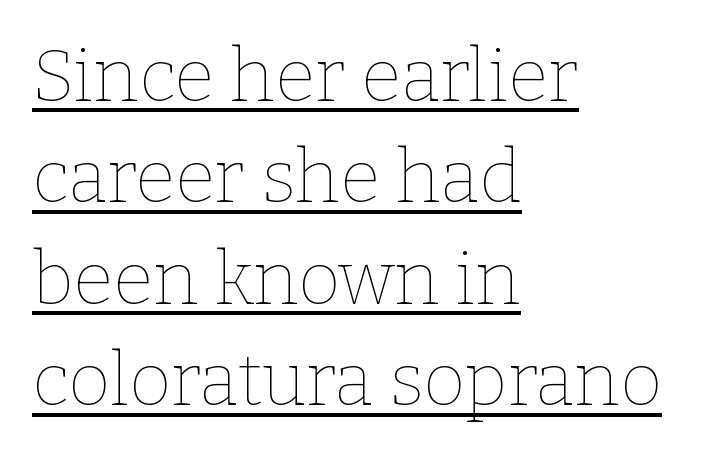
Proportional: the letters do not fall into vertical columns. It's the straight-up-and-down kind of type. Each line of the rendering has a horizontal stroke beneath the glyphs. A normal amount of white space separates one row of letters from the next. On a weight scale, this lands at 450 or below.
